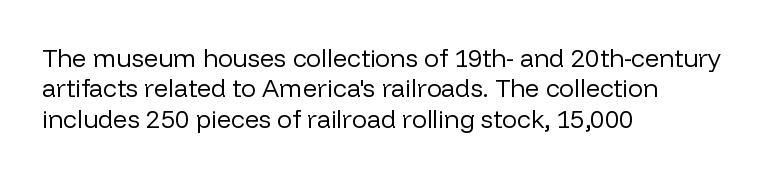
{"italic": "no", "bold": "no", "underline": "no", "align": "left", "line_spacing_ratio": 1.22, "letter_spacing": "normal", "letter_spacing_em": 0.0, "glyph_px": 25}
